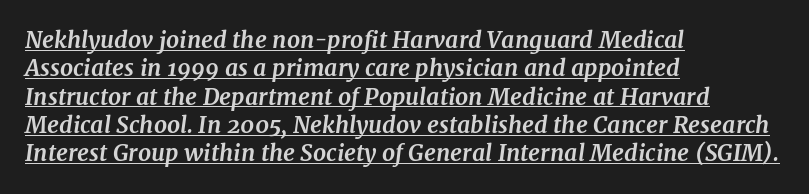
The lines in this sample share a left origin and differ only in where they stop. The face used here has the dense, thick strokes of a bold. The whole block is typeset with a tilt. Default kerning and tracking; the words read as compact shapes. This sample carries an underscore along the baseline area.
